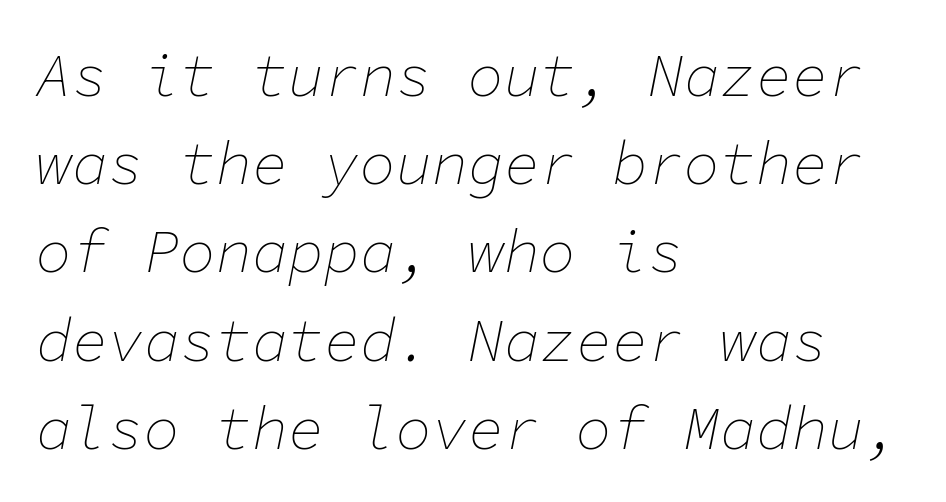
Letters rest on an invisible, unmarked baseline. The letterforms sit shoulder to shoulder at normal distance. The rendering anchors every line to the left-hand side. Every character here occupies the same horizontal width, giving the sample a typewriter-like rhythm. One glance says typical: line gaps are just what's usual.
